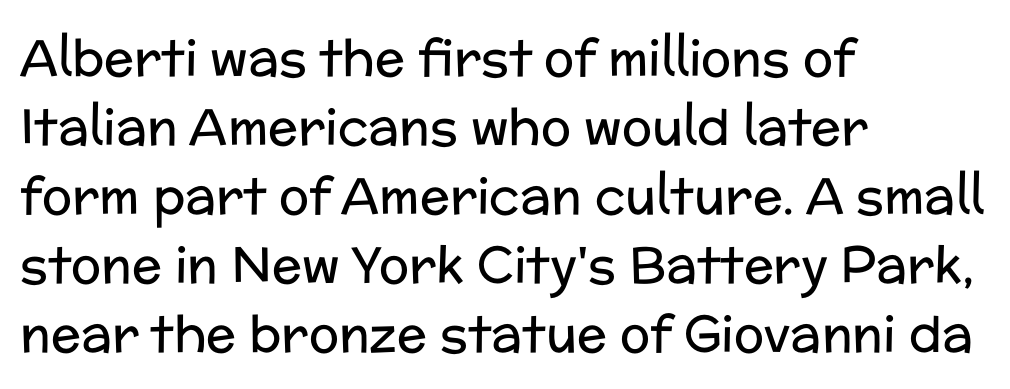
{"serif": "no", "italic": "no", "bold": "no", "weight": "regular", "width": "normal", "stroke_contrast": "low", "x_height": "medium", "monospaced": "no", "underline": "no", "align": "left", "line_spacing": "normal", "line_spacing_ratio": 1.38, "letter_spacing": "normal", "letter_spacing_em": 0.0, "glyph_px": 50}
